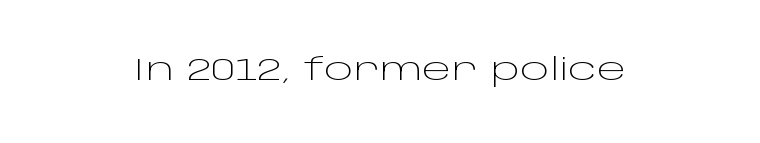
The image shows 31 px light, wide sans-serif type, upright; set normal letter spacing, not underlined; low stroke contrast and a large x-height.
